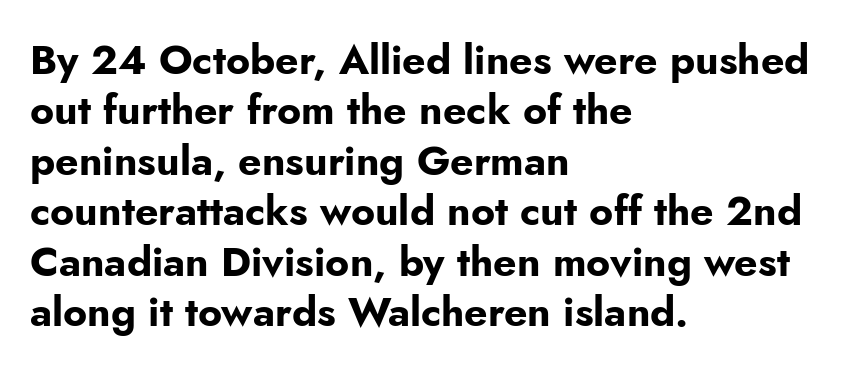
Q: Is the text bold? A: Yes.
Q: Is the text italic (slanted)? A: No, it is upright.
Q: Is the typeface a serif or a sans-serif typeface? A: Sans-serif.
Q: Is the text underlined? A: No.
Q: How is the paragraph aligned? A: Left-aligned.
Q: Is the spacing between letters normal or unusually wide? A: Normal.
Q: Width (condensed, normal, or wide)? A: Normal.
Q: Stroke contrast? A: Low.
Q: x-height? A: Small.
Q: Monospaced? A: No.
